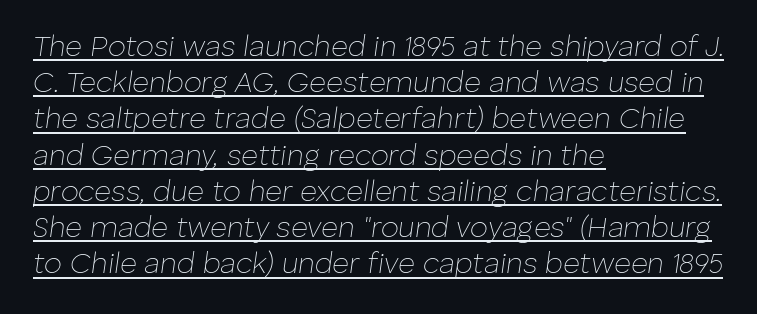
Q: Is the text bold? A: No.
Q: Is the text italic (slanted)? A: Yes, it leans right by about 8 degrees.
Q: Is the text underlined? A: Yes.
Q: How is the paragraph aligned? A: Left-aligned.
Q: Is the spacing between letters normal or unusually wide? A: Normal.
Q: Is the spacing between lines tight, normal or loose? A: Normal.
Q: Width (condensed, normal, or wide)? A: Normal.
Q: Stroke contrast? A: Low.
Q: x-height? A: Medium.
Q: Monospaced? A: No.
